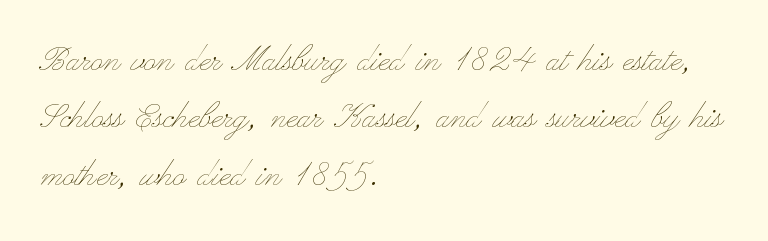
Q: Is the text bold? A: No.
Q: Is the text italic (slanted)? A: Yes.
Q: Is the text underlined? A: No.
Q: How is the paragraph aligned? A: Left-aligned.
Q: Is the spacing between letters normal or unusually wide? A: Normal.
Q: Is the spacing between lines tight, normal or loose? A: Normal.
Q: Width (condensed, normal, or wide)? A: Wide.
Q: Stroke contrast? A: Low.
Q: x-height? A: Small.
Q: Monospaced? A: No.
